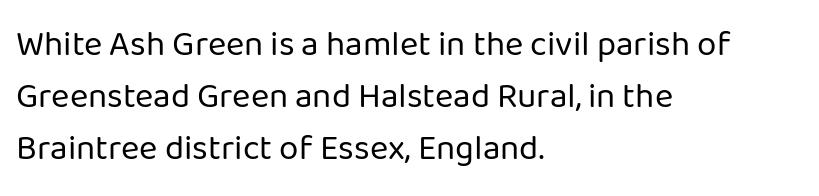
Type without underlining. Think of a printed novel: that variable character pitch is what you see here. Nope, not italic — everything's standing straight. The rendering anchors every line to the left-hand side. The font family rendered here belongs to the sans-serif group. The passage shown stacks its lines at a standard gap.
